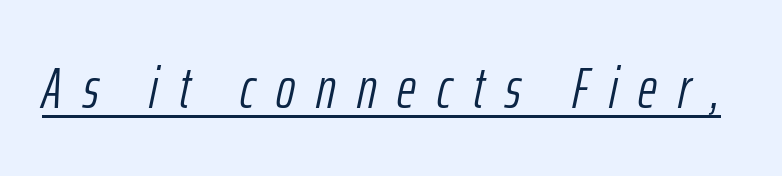
The passage shown is typed in a proportional face where columns would drift. Inter-character spacing is expanded well beyond the font's built-in metrics. Quick note: underline on. Looking at the ascenders, they clearly lean.
